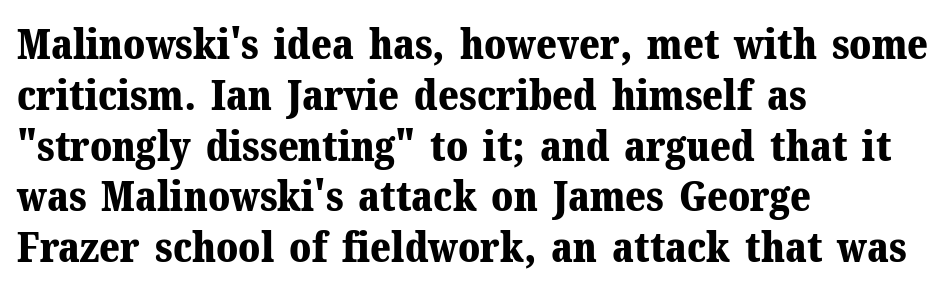
Characters remain perfectly vertical along every line. Inter-character spacing is left at the font's built-in metrics. Caption: bold face, heavy strokes. The paragraph has a hard left edge and a soft right edge.
